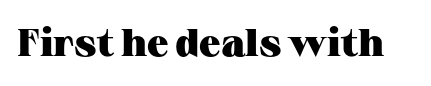
Q: Is the text bold? A: Yes.
Q: Is the text italic (slanted)? A: No, it is upright.
Q: Is the typeface a serif or a sans-serif typeface? A: Serif.
Q: Is the text underlined? A: No.
Q: Is the spacing between letters normal or unusually wide? A: Normal.
Q: Width (condensed, normal, or wide)? A: Wide.
Q: Stroke contrast? A: Medium.
Q: x-height? A: Medium.
Q: Monospaced? A: No.
